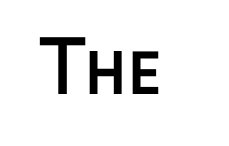
Q: Is the text bold? A: Yes.
Q: Is the text italic (slanted)? A: No, it is upright.
Q: Is the typeface a serif or a sans-serif typeface? A: Sans-serif.
Q: Is the text underlined? A: No.
Q: Is the spacing between letters normal or unusually wide? A: Normal.
Q: Width (condensed, normal, or wide)? A: Normal.
Q: Stroke contrast? A: Low.
Q: x-height? A: Medium.
Q: Monospaced? A: No.
